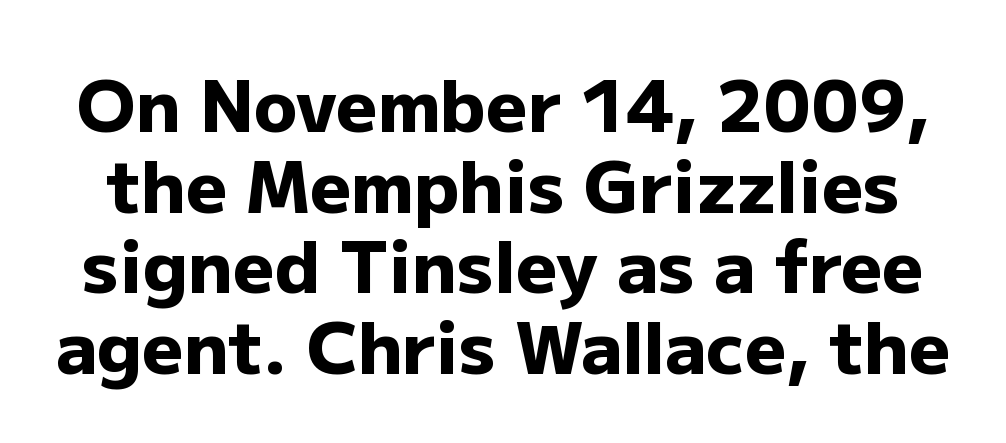
{"serif": "no", "italic": "no", "bold": "yes", "weight": "heavy", "width": "normal", "stroke_contrast": "low", "x_height": "medium", "monospaced": "no", "underline": "no", "line_spacing": "tight", "line_spacing_ratio": 1.12, "letter_spacing": "normal", "letter_spacing_em": 0.0, "glyph_px": 72}
